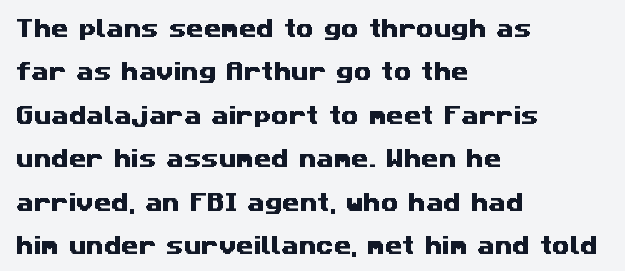
{"underline": "no", "align": "left", "line_spacing": "loose", "line_spacing_ratio": 2.17, "letter_spacing": "normal", "letter_spacing_em": 0.0, "glyph_px": 20}
